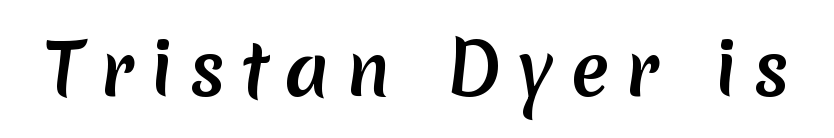
{"serif": "no", "bold": "yes", "weight": "semibold", "width": "normal", "stroke_contrast": "low", "x_height": "medium", "monospaced": "no", "underline": "no", "letter_spacing": "wide", "letter_spacing_em": 0.23, "glyph_px": 71}
